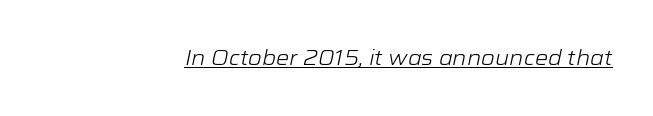
The image shows 21 px text type, italic (leaning right); set right-aligned, normal letter spacing, underlined.
